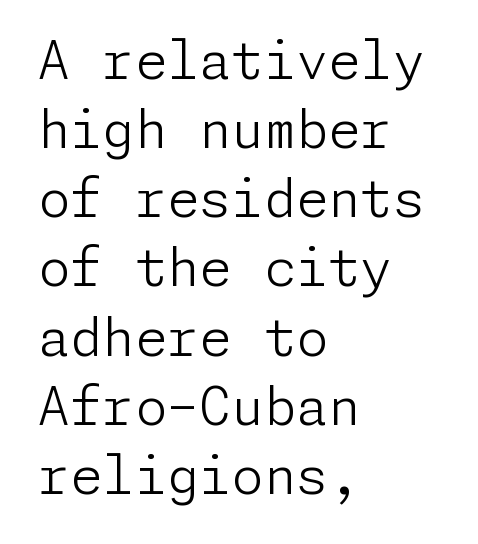
The image shows 52 px light sans-serif type, upright; set left-aligned, normal line spacing (1.33x), normal letter spacing, not underlined; low stroke contrast and a medium x-height.
